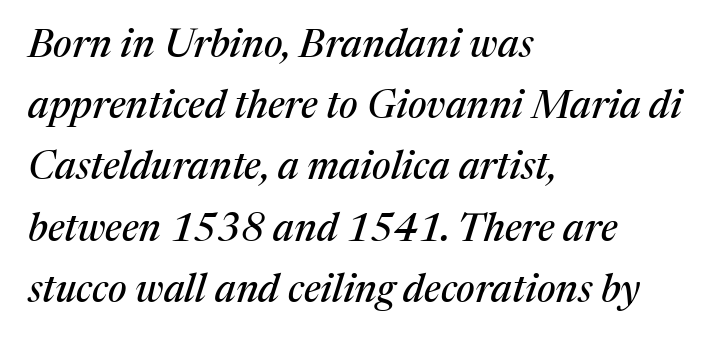
Q: Is the text italic (slanted)? A: Yes, it leans right by about 17 degrees.
Q: Is the typeface a serif or a sans-serif typeface? A: Serif.
Q: Is the text underlined? A: No.
Q: How is the paragraph aligned? A: Left-aligned.
Q: Is the spacing between letters normal or unusually wide? A: Normal.
Q: Is the spacing between lines tight, normal or loose? A: Normal.
Q: Width (condensed, normal, or wide)? A: Normal.
Q: Stroke contrast? A: Medium.
Q: x-height? A: Medium.
Q: Monospaced? A: No.
